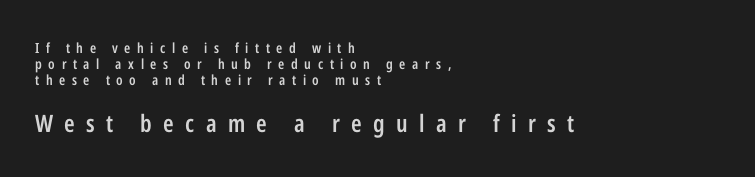
The image shows 24 px text type, upright; set left-aligned, tight line spacing (1.15x), unusually wide letter spacing (+0.47 em), not underlined; the second (bottom) block is 1.71x larger.
